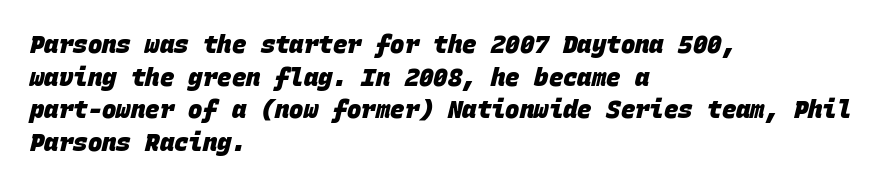
The rag falls on the right side of this text block. The space directly below the letters is spotless. The type is set solid horizontally, with unmodified tracking. Heft: maximum for text — a bold. One glance says typical: line gaps are just what's usual.
